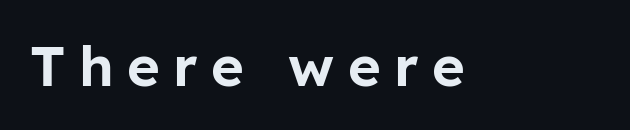
Q: Is the text italic (slanted)? A: No, it is upright.
Q: Is the typeface a serif or a sans-serif typeface? A: Sans-serif.
Q: Is the text underlined? A: No.
Q: Is the spacing between letters normal or unusually wide? A: Unusually wide.
Q: Width (condensed, normal, or wide)? A: Normal.
Q: Stroke contrast? A: Low.
Q: x-height? A: Medium.
Q: Monospaced? A: No.
